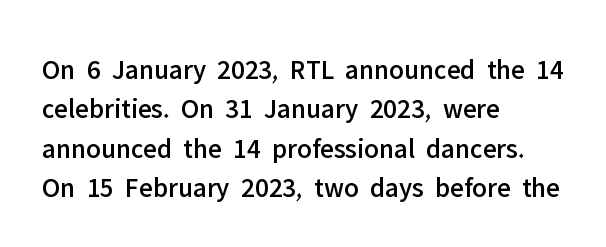
The image shows 28 px sans-serif type, upright; set left-aligned, normal line spacing (1.41x), normal letter spacing, not underlined; low stroke contrast and a medium x-height.
